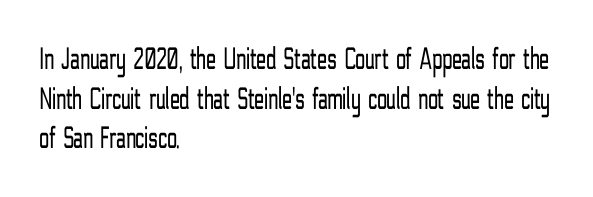
The image shows 32 px light, condensed sans-serif type, upright; set left-aligned, line spacing 1.24x, normal letter spacing, not underlined; low stroke contrast and a medium x-height.
